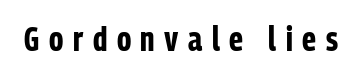
The image shows 34 px bold, condensed sans-serif type, upright; set unusually wide letter spacing (+0.28 em), not underlined; low stroke contrast and a medium x-height.
